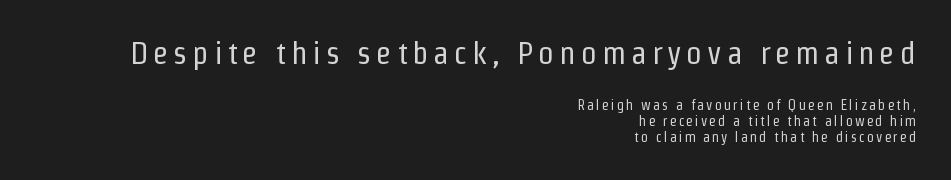
The image shows 32 px regular-weight, condensed sans-serif type, upright; set right-aligned, tight line spacing (1.14x), not underlined; the first (top) block is 2.29x larger; low stroke contrast and a medium x-height.
